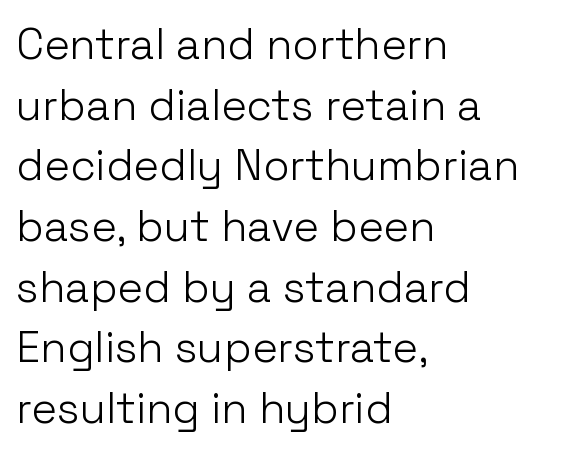
{"serif": "no", "italic": "no", "bold": "no", "weight": "light", "width": "normal", "stroke_contrast": "low", "x_height": "medium", "monospaced": "no", "underline": "no", "align": "left", "line_spacing": "normal", "line_spacing_ratio": 1.41, "letter_spacing": "normal", "letter_spacing_em": 0.0, "glyph_px": 43}
